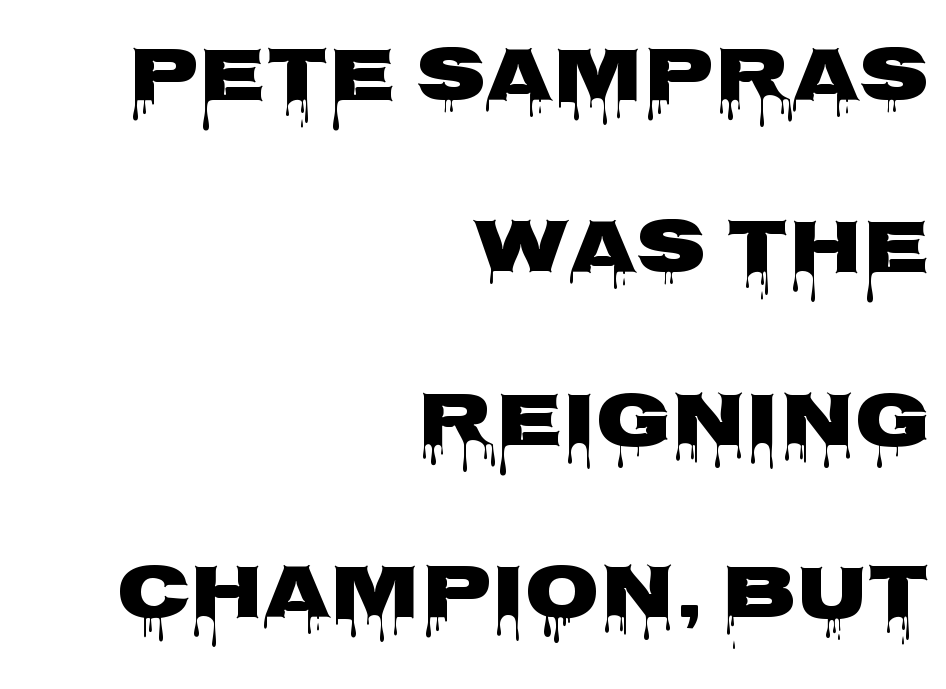
The image shows 77 px heavy, wide sans-serif type, upright; set right-aligned, loose line spacing (2.24x), normal letter spacing, not underlined; low stroke contrast and a large x-height.
